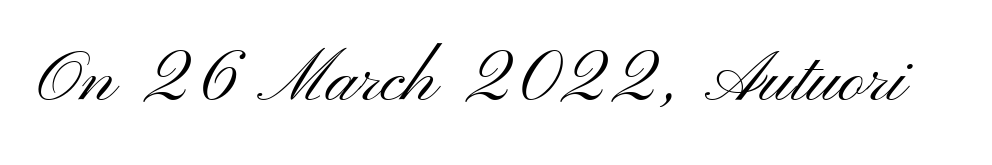
Q: Is the text bold? A: No.
Q: Is the text italic (slanted)? A: Yes.
Q: Is the typeface a serif or a sans-serif typeface? A: Sans-serif.
Q: Is the text underlined? A: No.
Q: Is the spacing between letters normal or unusually wide? A: Normal.
Q: Width (condensed, normal, or wide)? A: Wide.
Q: Stroke contrast? A: Medium.
Q: x-height? A: Small.
Q: Monospaced? A: No.
